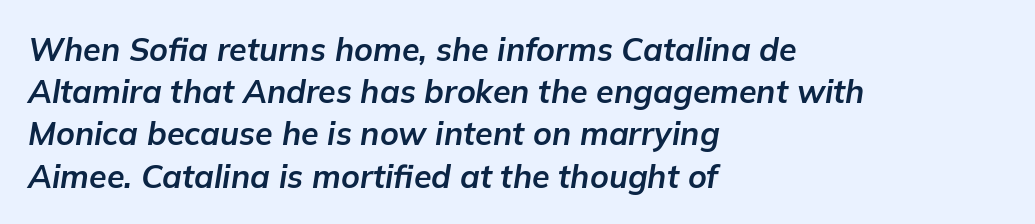
The image shows 32 px bold type, italic (leaning right); set left-aligned, normal line spacing (1.32x), normal letter spacing, not underlined; low stroke contrast and a medium x-height.
